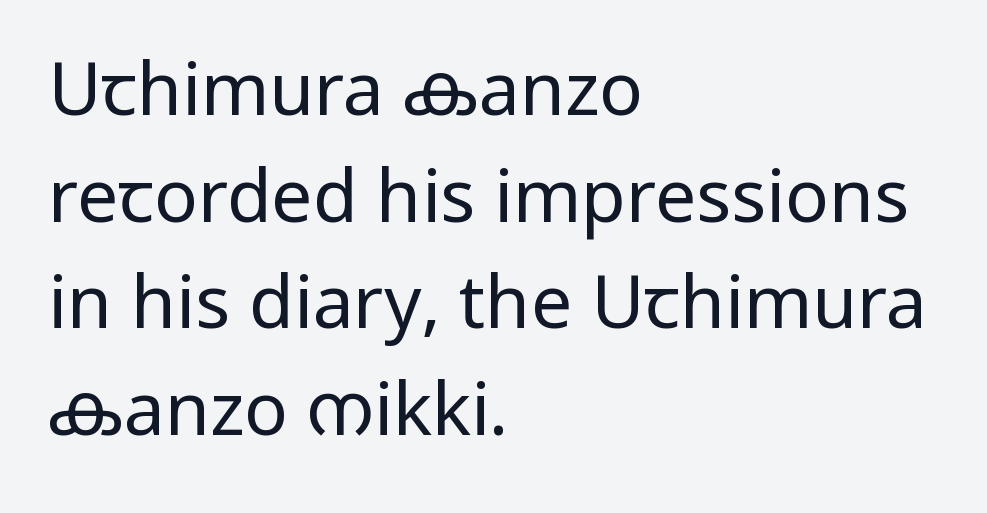
Q: Is the text bold? A: No.
Q: Is the text italic (slanted)? A: No, it is upright.
Q: Is the typeface a serif or a sans-serif typeface? A: Sans-serif.
Q: Is the text underlined? A: No.
Q: How is the paragraph aligned? A: Left-aligned.
Q: Is the spacing between letters normal or unusually wide? A: Normal.
Q: Is the spacing between lines tight, normal or loose? A: Normal.
Q: Width (condensed, normal, or wide)? A: Condensed.
Q: Stroke contrast? A: Low.
